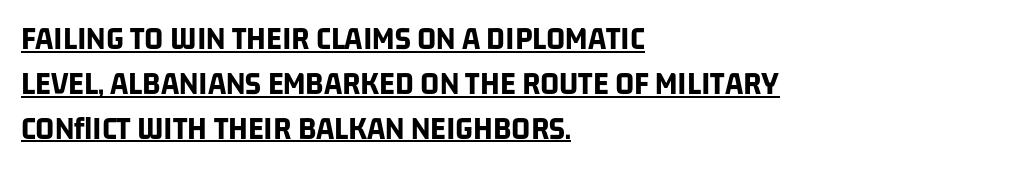
There is no visible air inserted between adjacent glyphs. The leading is moderate, giving the passage an even texture. The typesetting leans heavy: a genuine bold. If you drew a ruler down the left edge, every line would touch it.
